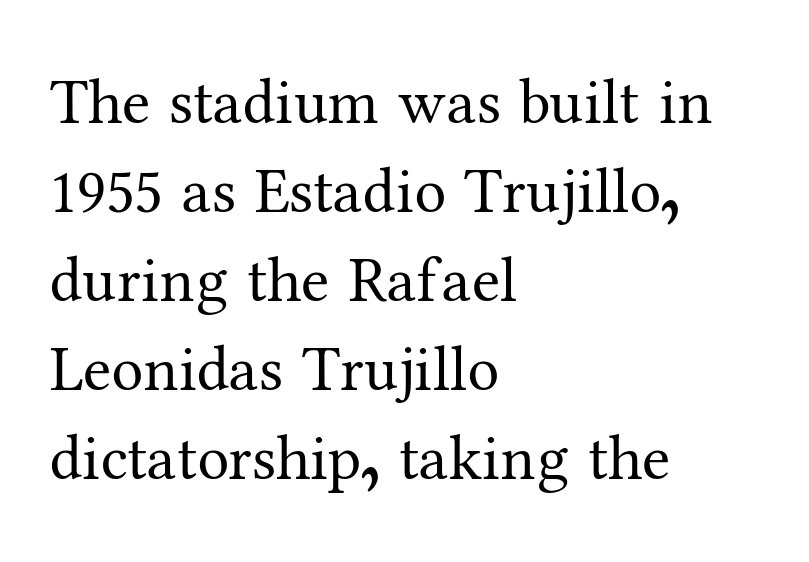
The image shows 64 px regular-weight serif type, upright; set left-aligned, normal line spacing (1.39x), normal letter spacing, not underlined; medium stroke contrast and a medium x-height.
